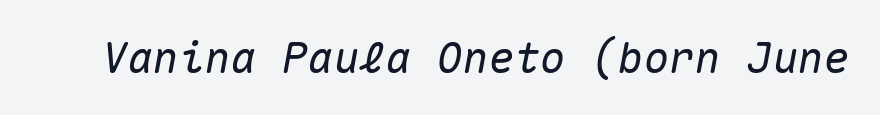
Q: Is the text italic (slanted)? A: Yes, it leans right by about 10 degrees.
Q: Is the text underlined? A: No.
Q: Is the spacing between letters normal or unusually wide? A: Normal.
Q: Width (condensed, normal, or wide)? A: Normal.
Q: Stroke contrast? A: Medium.
Q: x-height? A: Medium.
Q: Monospaced? A: Yes.
